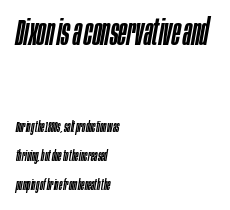
{"italic": "yes", "lean": "right", "slant_degrees": 10, "width": "condensed", "stroke_contrast": "low", "x_height": "large", "monospaced": "no", "underline": "no", "align": "left", "line_spacing": "loose", "line_spacing_ratio": 2.08, "letter_spacing": "normal", "letter_spacing_em": 0.0, "larger_block": "first", "size_ratio": 2.57, "glyph_px": 36}
